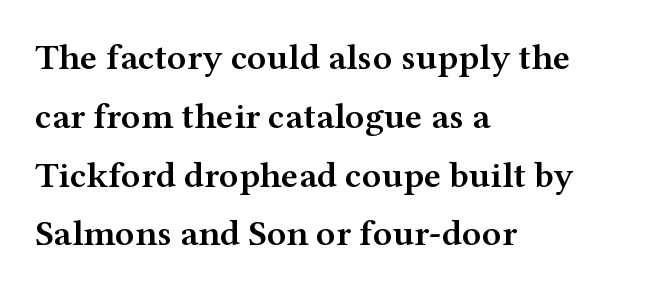
The image shows 37 px semibold, wide serif type, upright; set left-aligned, normal line spacing (1.59x), normal letter spacing, not underlined; medium stroke contrast and a medium x-height.
